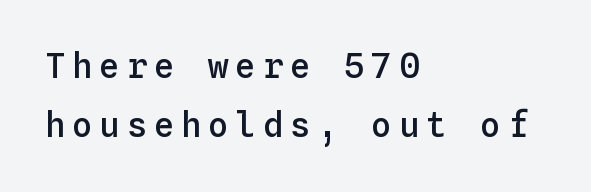
The image shows 34 px semibold type, upright, monospaced; set left-aligned, line spacing 1.75x, unusually wide letter spacing (+0.2 em), not underlined; low stroke contrast and a medium x-height.
